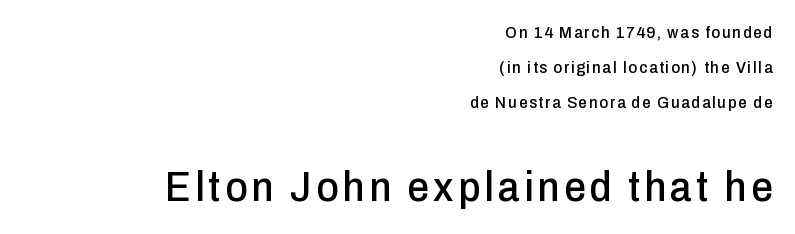
{"serif": "no", "italic": "no", "width": "condensed", "stroke_contrast": "low", "x_height": "medium", "monospaced": "no", "underline": "no", "align": "right", "line_spacing": "loose", "line_spacing_ratio": 2.07, "larger_block": "second", "size_ratio": 2.53, "glyph_px": 43}
